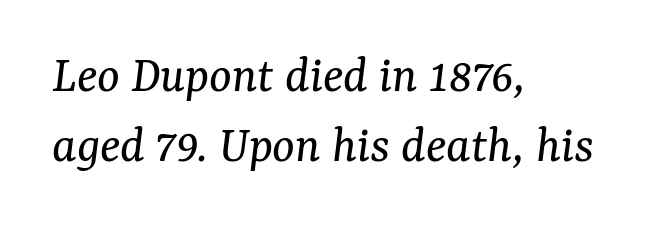
{"serif": "yes", "italic": "yes", "lean": "right", "slant_degrees": 7, "bold": "no", "weight": "regular", "width": "normal", "stroke_contrast": "medium", "x_height": "medium", "monospaced": "no", "underline": "no", "align": "left", "line_spacing": "normal", "line_spacing_ratio": 1.33, "letter_spacing": "normal", "letter_spacing_em": 0.0, "glyph_px": 53}
